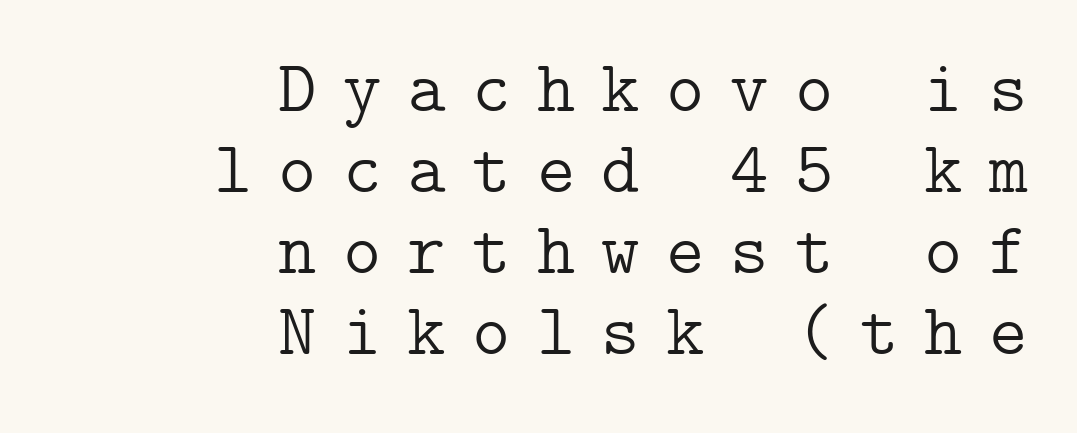
Q: Is the text bold? A: No.
Q: Is the text italic (slanted)? A: No, it is upright.
Q: Is the typeface a serif or a sans-serif typeface? A: Serif.
Q: Is the text underlined? A: No.
Q: How is the paragraph aligned? A: Right-aligned.
Q: Is the spacing between letters normal or unusually wide? A: Unusually wide.
Q: Is the spacing between lines tight, normal or loose? A: Tight.
Q: Width (condensed, normal, or wide)? A: Normal.
Q: Stroke contrast? A: Low.
Q: x-height? A: Medium.
